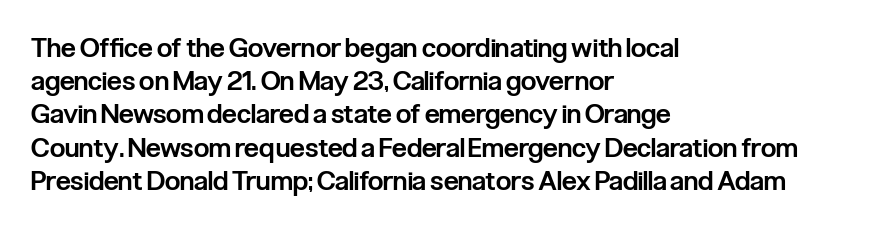
The image shows 27 px text type, upright; set left-aligned, line spacing 1.23x, normal letter spacing, not underlined.
